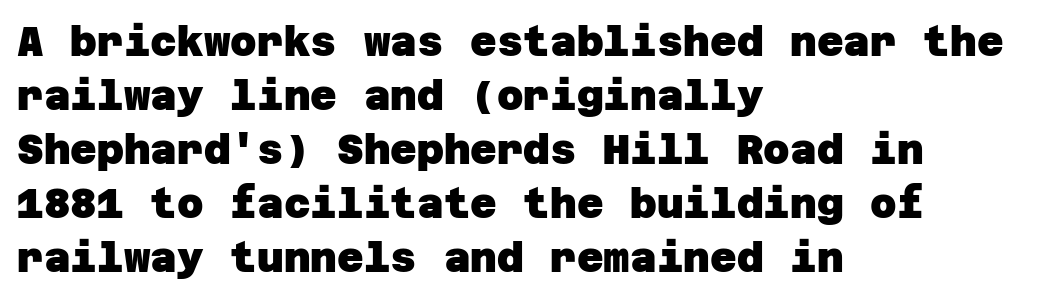
Compared with a centered layout, this one pins lines to the left instead. Serif or sans? Sans — the stroke terminals are bare. The strokes are fattened all the way to bold. The area under the type is left untouched. Tracking here is standard; glyphs follow each other at the usual distance. The lines sit at an ordinary, default distance from one another.
